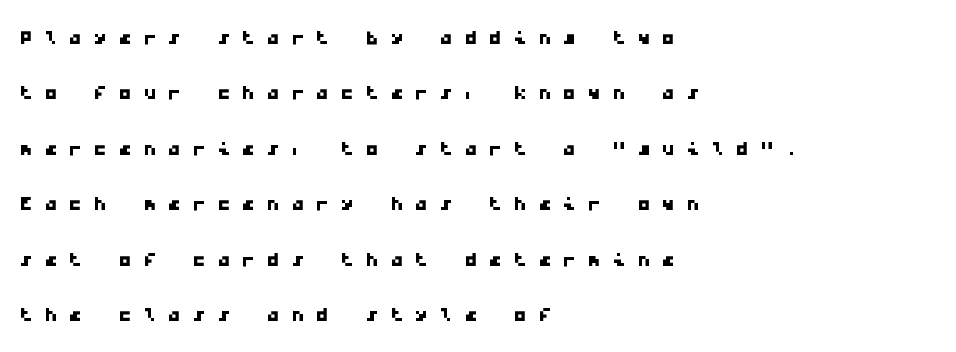
The image shows 26 px text type; set left-aligned, loose line spacing (2.13x), unusually wide letter spacing (+0.45 em), not underlined.
